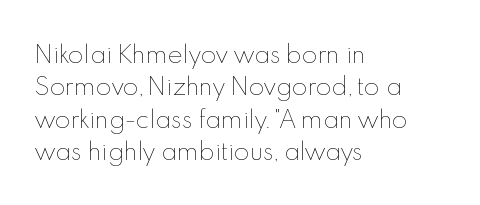
{"italic": "no", "bold": "no", "underline": "no", "align": "left", "line_spacing": "normal", "line_spacing_ratio": 1.41, "letter_spacing": "normal", "letter_spacing_em": 0.0, "glyph_px": 23}
